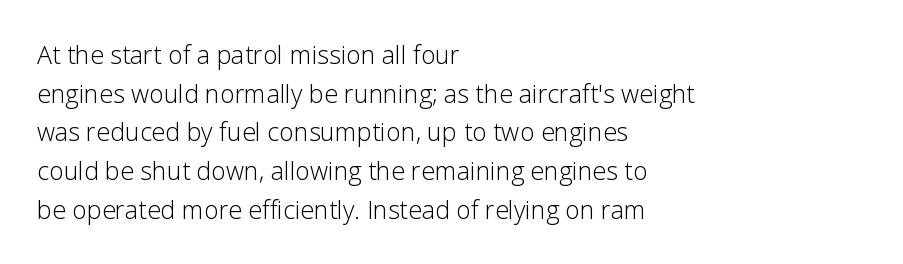
Notice how descenders clear the ascenders below comfortably — that's standard leading. Posture: vertical. Letter spacing: default. This rendering uses left alignment, leaving the right contour irregular.
